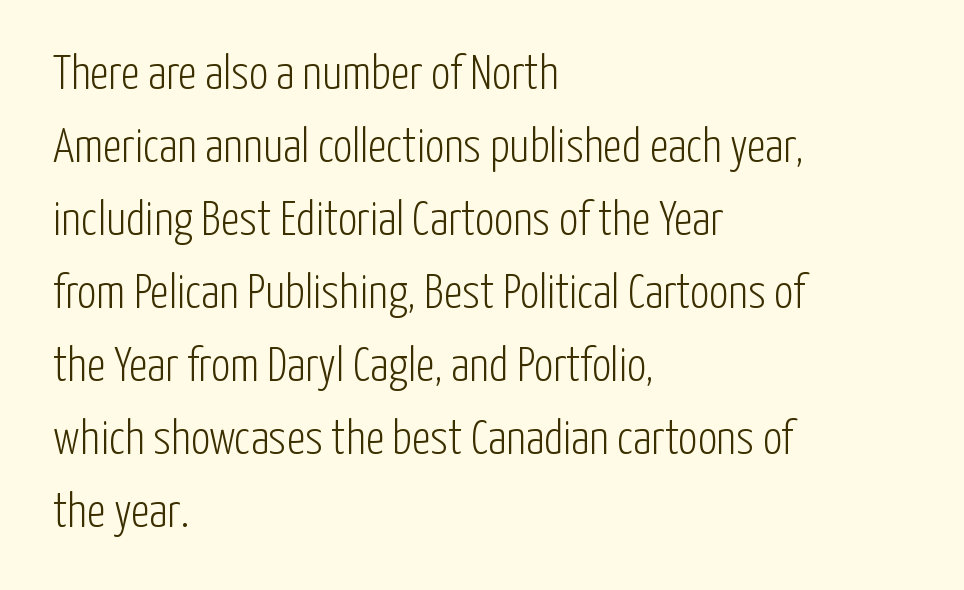
{"serif": "no", "italic": "no", "bold": "no", "weight": "light", "width": "condensed", "stroke_contrast": "low", "x_height": "medium", "monospaced": "no", "underline": "no", "align": "left", "line_spacing": "normal", "line_spacing_ratio": 1.52, "letter_spacing": "normal", "letter_spacing_em": 0.0, "glyph_px": 48}
